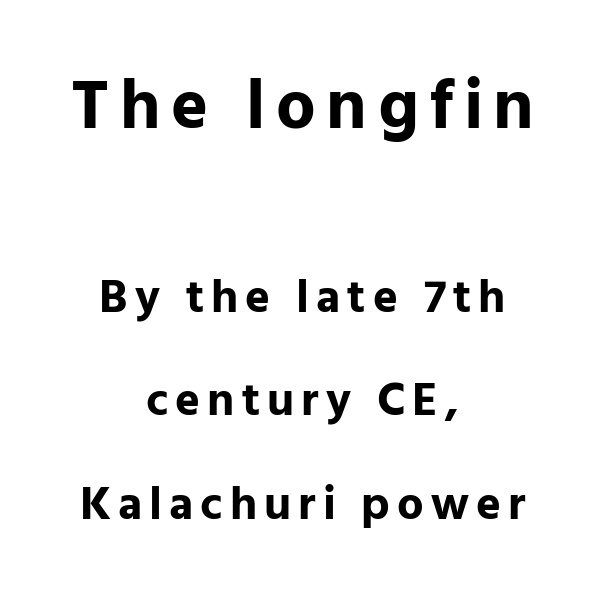
The passage shown is typed in a proportional face where columns would drift. The letters stand straight up with perfectly vertical stems. Anything drawn beneath the words? Only blank space. Leftover space on each line is divided equally before and after the words. Caption: upper text group enlarged, lower text group reduced. The typesetting leans heavy: a genuine bold.
